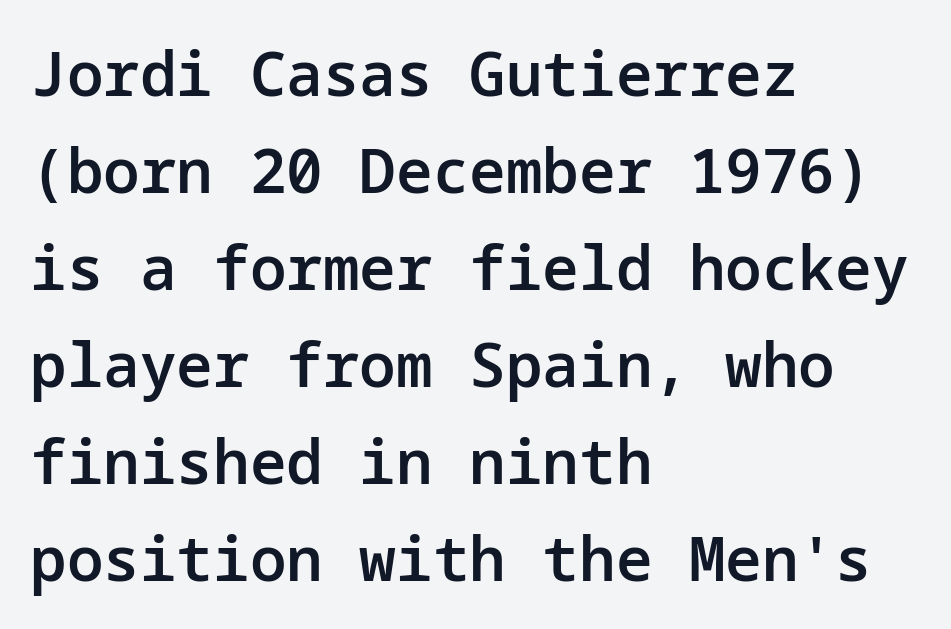
{"serif": "no", "italic": "no", "bold": "semi", "weight": "semibold", "width": "normal", "stroke_contrast": "low", "x_height": "medium", "underline": "no", "align": "left", "line_spacing": "normal", "line_spacing_ratio": 1.59, "letter_spacing": "normal", "letter_spacing_em": 0.0, "glyph_px": 61}
